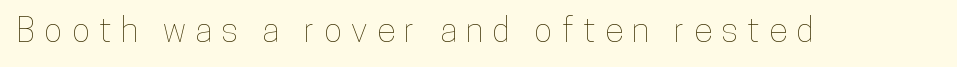
The image shows 34 px condensed type, upright; set unusually wide letter spacing (+0.28 em), not underlined; low stroke contrast and a medium x-height.
